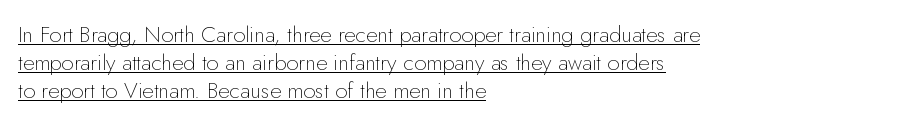
{"italic": "no", "bold": "no", "underline": "yes", "align": "left", "line_spacing": "normal", "line_spacing_ratio": 1.28, "letter_spacing": "normal", "letter_spacing_em": 0.0, "glyph_px": 22}
